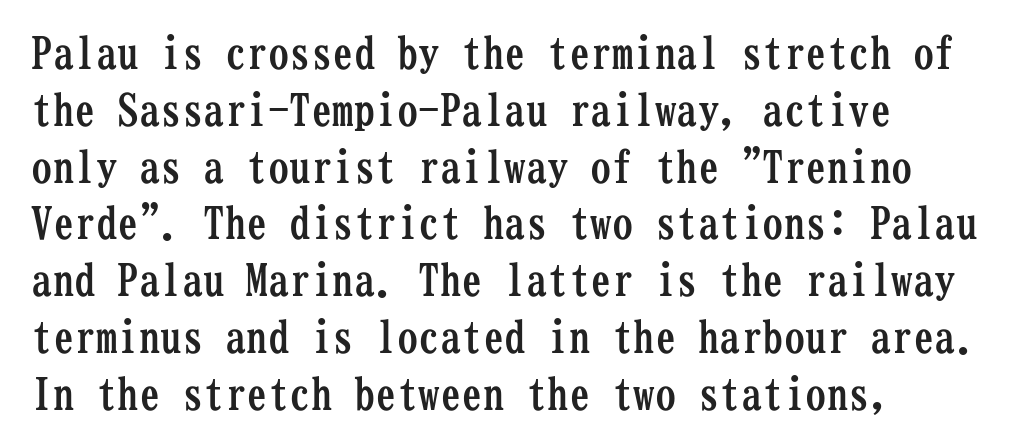
The image shows 43 px semibold, condensed serif type, upright, monospaced; set left-aligned, normal line spacing (1.32x), normal letter spacing, not underlined; low stroke contrast and a medium x-height.
